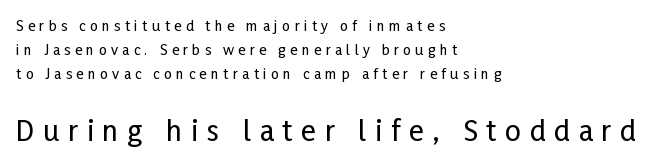
It's the straight-up-and-down kind of type. The letters advance in unequal steps, a hallmark of proportional type. If you drew a ruler down the left edge, every line would touch it. Check under the words: just untouched page. There is plenty of visible air inserted between adjacent glyphs.
